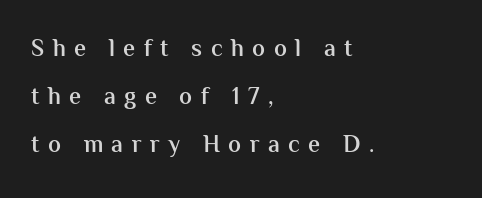
{"italic": "no", "bold": "semi", "underline": "no", "align": "left", "line_spacing": "loose", "line_spacing_ratio": 2.01, "letter_spacing": "wide", "letter_spacing_em": 0.35, "glyph_px": 24}
